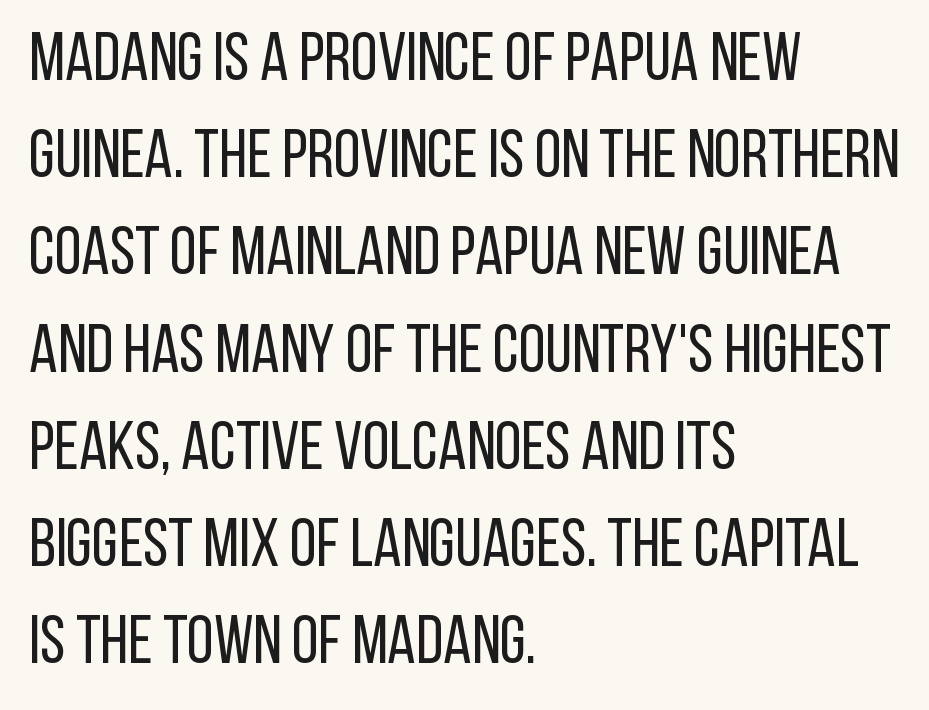
{"serif": "no", "italic": "no", "bold": "no", "weight": "regular", "width": "condensed", "stroke_contrast": "low", "x_height": "large", "monospaced": "no", "underline": "no", "align": "left", "line_spacing": "normal", "line_spacing_ratio": 1.43, "letter_spacing": "normal", "letter_spacing_em": 0.0, "glyph_px": 68}
